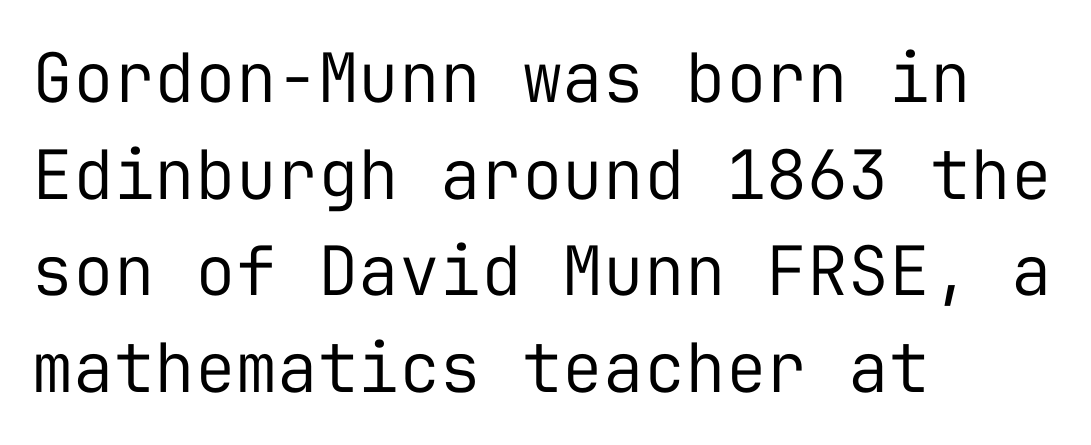
The image shows 68 px regular-weight sans-serif type, upright, monospaced; set left-aligned, normal line spacing (1.42x), normal letter spacing, not underlined; low stroke contrast and a medium x-height.
